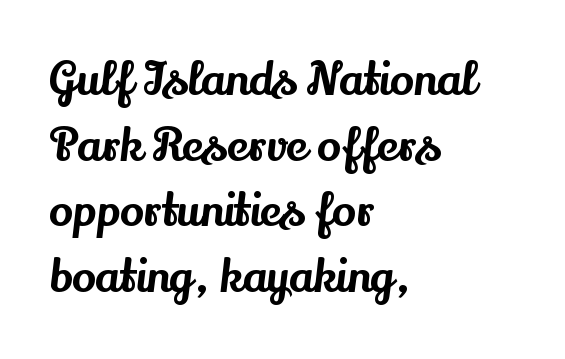
Q: Is the text italic (slanted)? A: Yes.
Q: Is the typeface a serif or a sans-serif typeface? A: Serif.
Q: Is the text underlined? A: No.
Q: How is the paragraph aligned? A: Left-aligned.
Q: Is the spacing between letters normal or unusually wide? A: Normal.
Q: Is the spacing between lines tight, normal or loose? A: Normal.
Q: Width (condensed, normal, or wide)? A: Normal.
Q: Stroke contrast? A: Medium.
Q: x-height? A: Small.
Q: Monospaced? A: No.
